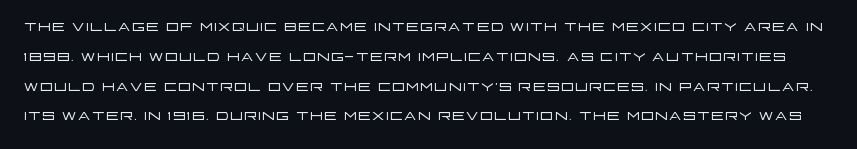
The image shows 21 px text type, upright; set normal line spacing (1.42x), normal letter spacing, not underlined.
